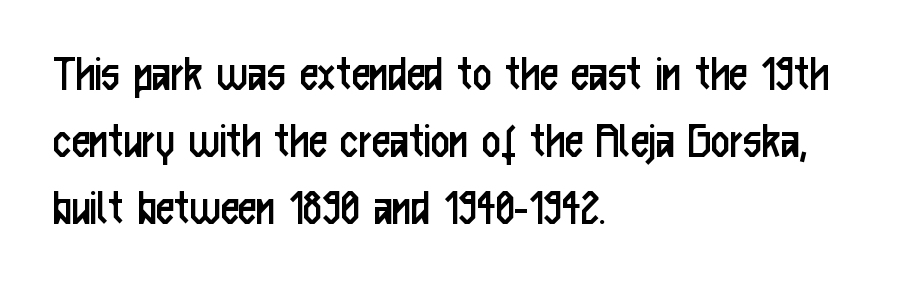
The image shows 52 px regular-weight, condensed sans-serif type, upright; set left-aligned, normal line spacing (1.29x), normal letter spacing, not underlined; low stroke contrast and a medium x-height.
